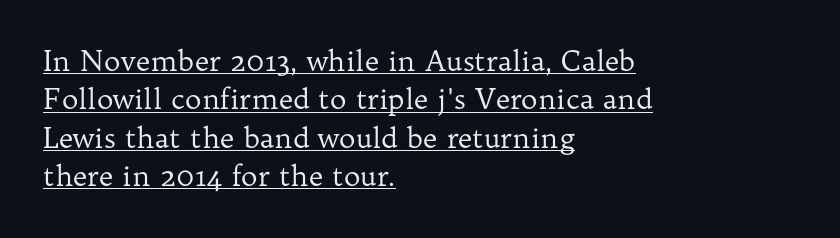
This reads as an unemphasized weight, regular at the heaviest. The text was rendered using a seriffed face with decorative stroke endings. No italicization has been applied; the sample stays upright. You can see a thin bar hugging the bottom of the glyphs. Here the designer chose a conventional face with non-uniform glyph widths. One-word summary of the alignment: left.
